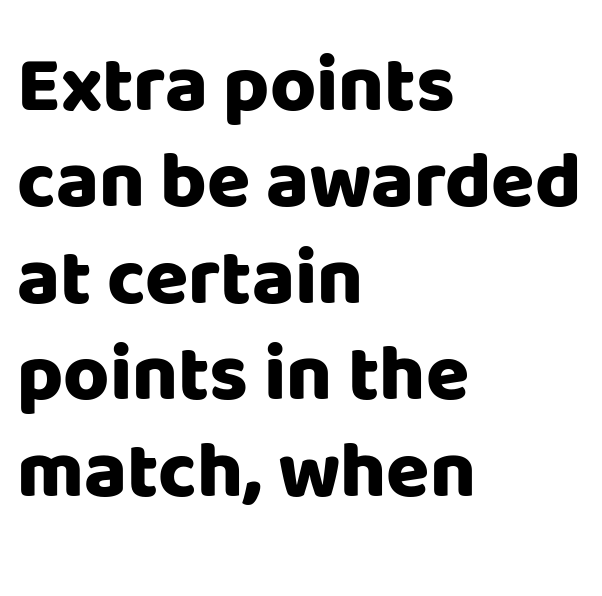
Q: Is the text bold? A: Yes.
Q: Is the text italic (slanted)? A: No, it is upright.
Q: Is the typeface a serif or a sans-serif typeface? A: Sans-serif.
Q: Is the text underlined? A: No.
Q: How is the paragraph aligned? A: Left-aligned.
Q: Is the spacing between letters normal or unusually wide? A: Normal.
Q: Width (condensed, normal, or wide)? A: Normal.
Q: Stroke contrast? A: Low.
Q: x-height? A: Large.
Q: Monospaced? A: No.
